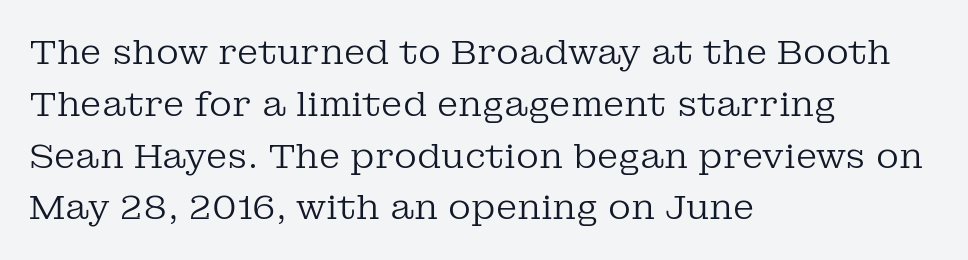
Every stem runs plumb, perpendicular to the baseline. Leading matches the norm, producing a regular column. Ink coverage per letter is moderate at most. Glyph-to-glyph distance matches everyday printed text. The designer went with a serif here, giving each stem small feet. The setting favours the left margin, as ordinary paragraphs usually do.
